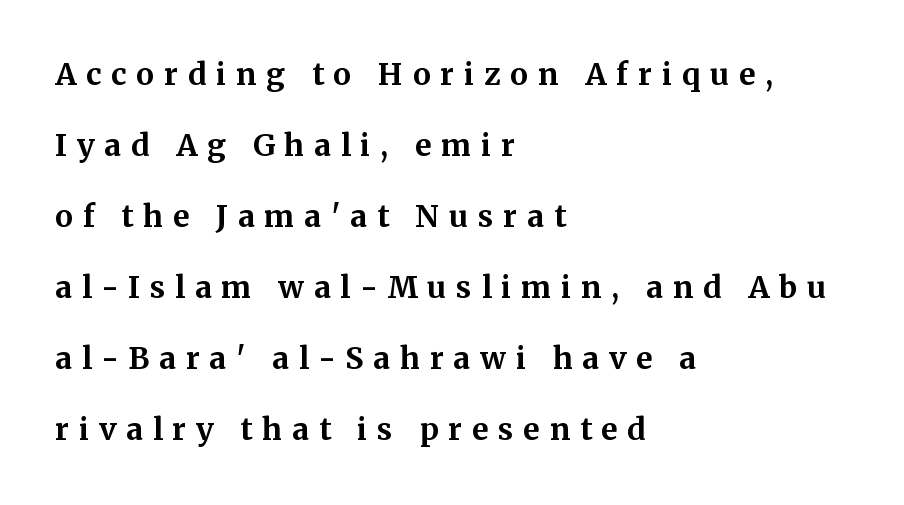
The passage is arranged the way most books set body copy — flush left. A great deal of white space separates one row of letters from the next. These lines are rendered in a variable-pitch font. Underlining? Definitely not there. The passage shown is typeset with a serif family.
